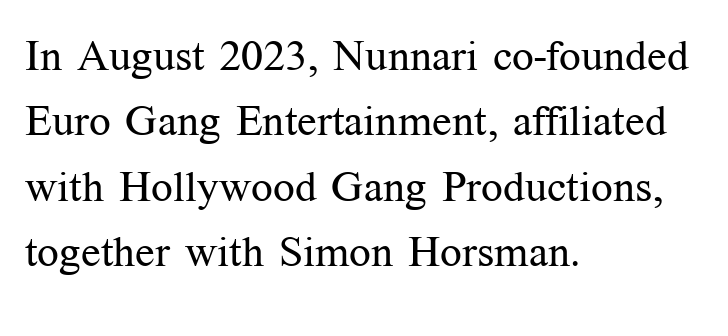
Q: Is the text bold? A: No.
Q: Is the text italic (slanted)? A: No, it is upright.
Q: Is the typeface a serif or a sans-serif typeface? A: Serif.
Q: Is the text underlined? A: No.
Q: How is the paragraph aligned? A: Left-aligned.
Q: Is the spacing between letters normal or unusually wide? A: Normal.
Q: Is the spacing between lines tight, normal or loose? A: Normal.
Q: Width (condensed, normal, or wide)? A: Normal.
Q: Stroke contrast? A: Medium.
Q: x-height? A: Medium.
Q: Monospaced? A: No.
